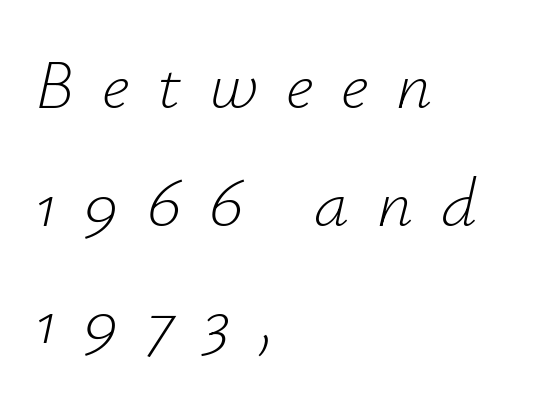
The image shows 70 px light type, italic (leaning right); set left-aligned, normal line spacing (1.68x), unusually wide letter spacing (+0.4 em), not underlined; low stroke contrast and a small x-height.
